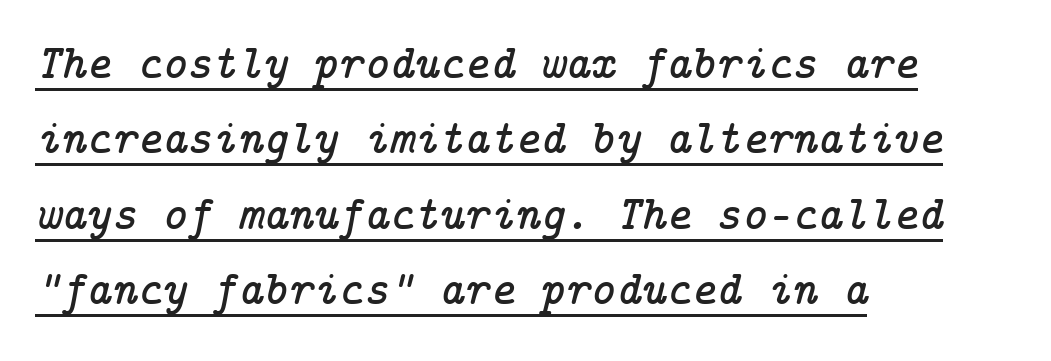
{"serif": "yes", "italic": "yes", "lean": "right", "slant_degrees": 14, "width": "normal", "stroke_contrast": "low", "x_height": "medium", "underline": "yes", "align": "left", "line_spacing": "normal", "line_spacing_ratio": 1.57, "letter_spacing": "normal", "letter_spacing_em": 0.0, "glyph_px": 48}
